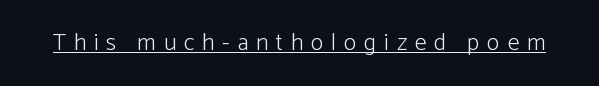
Quick note: underline on. Compared with typical body copy, the letter spacing here is much looser. Characters remain perfectly vertical along every line. The strokes are not fattened; the text isn't bold.
